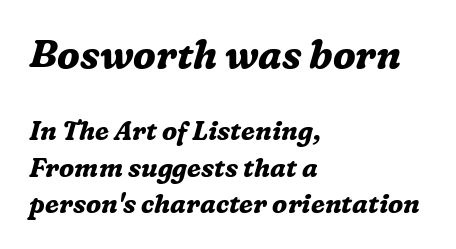
The image shows 39 px bold serif type, italic (leaning right); set left-aligned, normal line spacing (1.39x), normal letter spacing, not underlined; the first (top) block is 1.5x larger; medium stroke contrast and a medium x-height.
